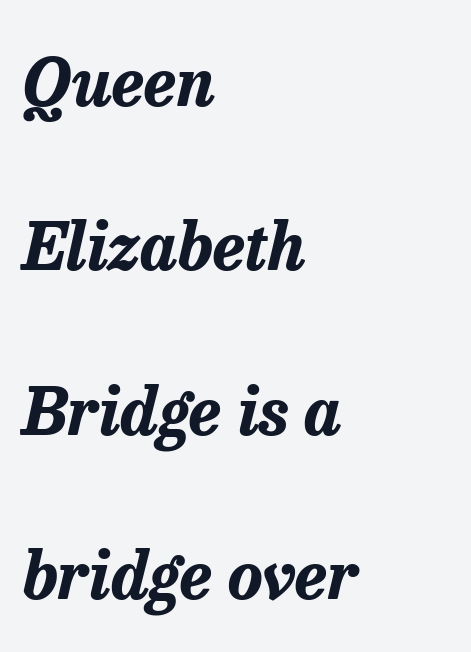
{"italic": "yes", "lean": "right", "slant_degrees": 13, "bold": "yes", "weight": "bold", "width": "normal", "stroke_contrast": "low", "x_height": "medium", "monospaced": "no", "underline": "no", "align": "left", "line_spacing": "loose", "line_spacing_ratio": 2.49, "letter_spacing": "normal", "letter_spacing_em": 0.0, "glyph_px": 66}
